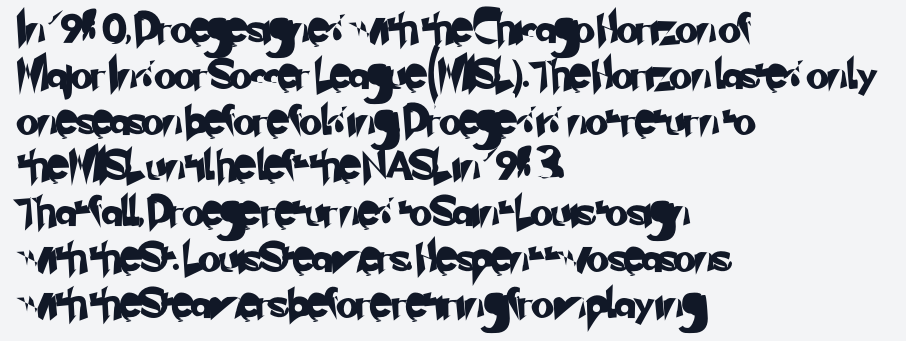
{"serif": "no", "width": "normal", "stroke_contrast": "low", "x_height": "small", "monospaced": "no", "underline": "no", "align": "left", "line_spacing": "normal", "line_spacing_ratio": 1.58, "letter_spacing": "normal", "letter_spacing_em": 0.0, "glyph_px": 29}
